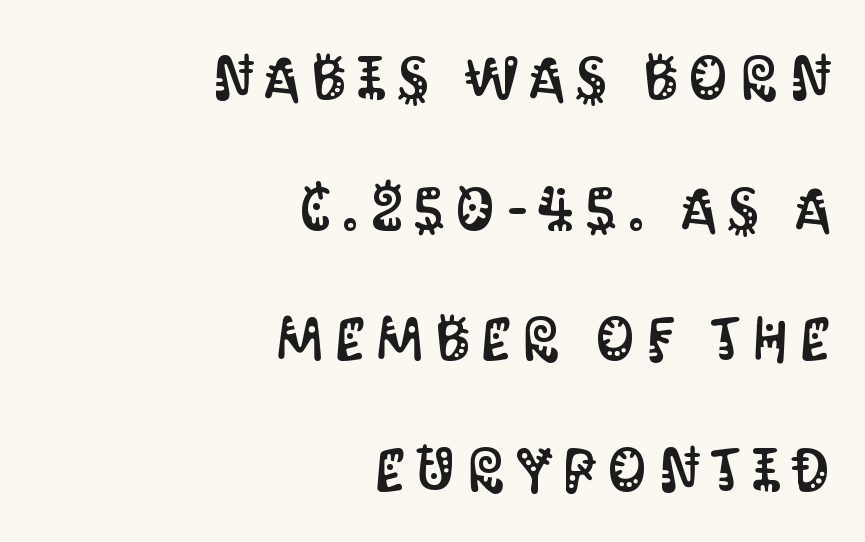
Q: Is the text italic (slanted)? A: No, it is upright.
Q: Is the typeface a serif or a sans-serif typeface? A: Sans-serif.
Q: Is the text underlined? A: No.
Q: How is the paragraph aligned? A: Right-aligned.
Q: Is the spacing between lines tight, normal or loose? A: Loose.
Q: Width (condensed, normal, or wide)? A: Condensed.
Q: Stroke contrast? A: Medium.
Q: x-height? A: Large.
Q: Monospaced? A: No.
